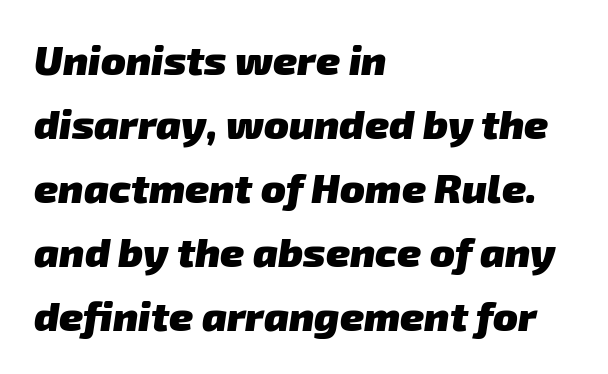
Q: Is the text bold? A: Yes.
Q: Is the typeface a serif or a sans-serif typeface? A: Sans-serif.
Q: Is the text underlined? A: No.
Q: How is the paragraph aligned? A: Left-aligned.
Q: Is the spacing between letters normal or unusually wide? A: Normal.
Q: Is the spacing between lines tight, normal or loose? A: Normal.
Q: Width (condensed, normal, or wide)? A: Normal.
Q: Stroke contrast? A: Low.
Q: x-height? A: Medium.
Q: Monospaced? A: No.
